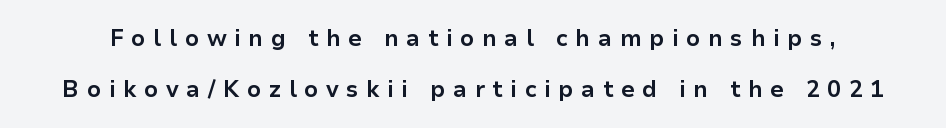
Q: Is the text bold? A: Yes.
Q: Is the text italic (slanted)? A: No, it is upright.
Q: Is the text underlined? A: No.
Q: Is the spacing between letters normal or unusually wide? A: Unusually wide.
Q: Is the spacing between lines tight, normal or loose? A: Loose.
